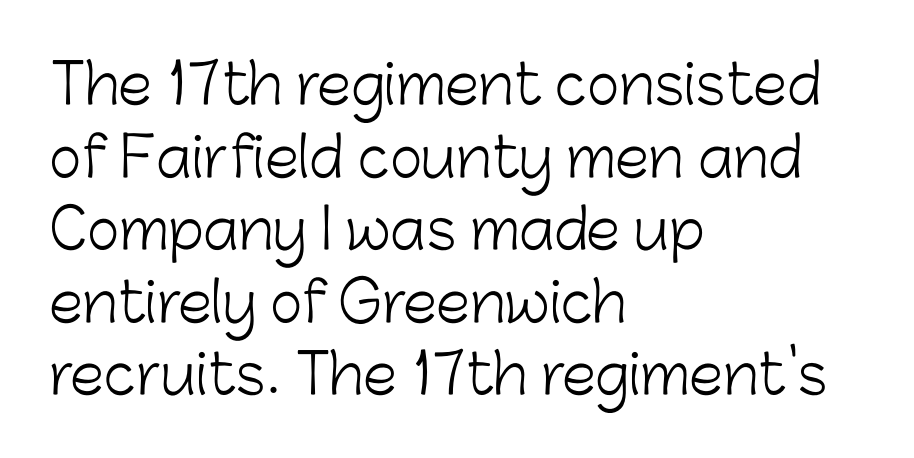
The image shows 55 px light sans-serif type, upright; set left-aligned, normal line spacing (1.32x), normal letter spacing, not underlined; low stroke contrast and a medium x-height.
